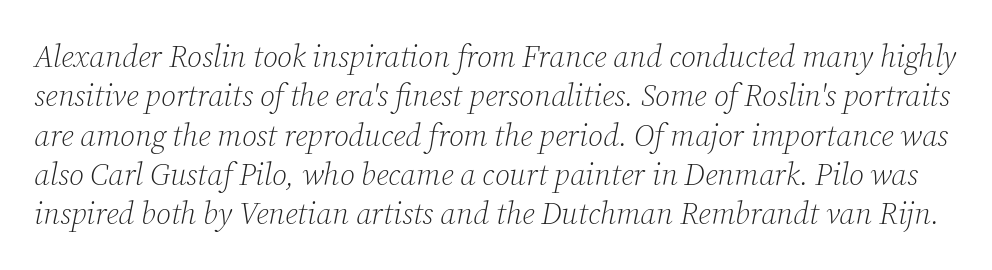
Spacing verdict: proportional, widths tailored to each character. A typesetter would mark this as italic. Check where the strokes stop: tiny serifs finish them off. A normal amount of white space separates one row of letters from the next. The glyphs are unaccompanied by any horizontal stroke below them.
